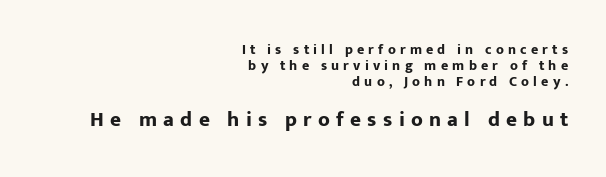
The lines in this sample share a right terminus and differ only in where they begin. Regarding leading, the lines here are crowded together. Style check: upright. This sample uses expanded letter spacing, leaving extra air between glyphs. Its strokes are broad and dark, the hallmark of bold type.
